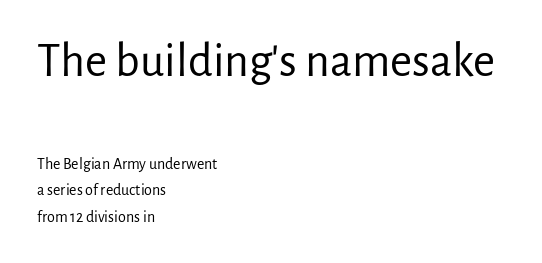
{"serif": "no", "italic": "no", "bold": "no", "weight": "regular", "width": "normal", "stroke_contrast": "low", "x_height": "medium", "monospaced": "no", "underline": "no", "align": "left", "line_spacing": "normal", "line_spacing_ratio": 1.67, "letter_spacing": "normal", "letter_spacing_em": 0.0, "larger_block": "first", "size_ratio": 3.0, "glyph_px": 48}
